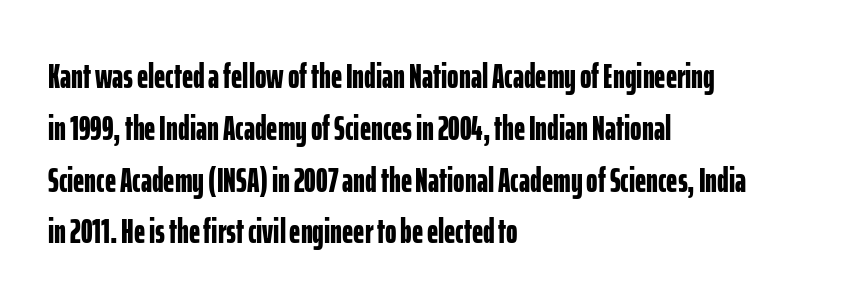
Q: Is the text bold? A: Yes.
Q: Is the text italic (slanted)? A: No, it is upright.
Q: Is the typeface a serif or a sans-serif typeface? A: Sans-serif.
Q: Is the text underlined? A: No.
Q: How is the paragraph aligned? A: Left-aligned.
Q: Is the spacing between letters normal or unusually wide? A: Normal.
Q: Is the spacing between lines tight, normal or loose? A: Normal.
Q: Width (condensed, normal, or wide)? A: Condensed.
Q: Stroke contrast? A: Low.
Q: x-height? A: Medium.
Q: Monospaced? A: No.
